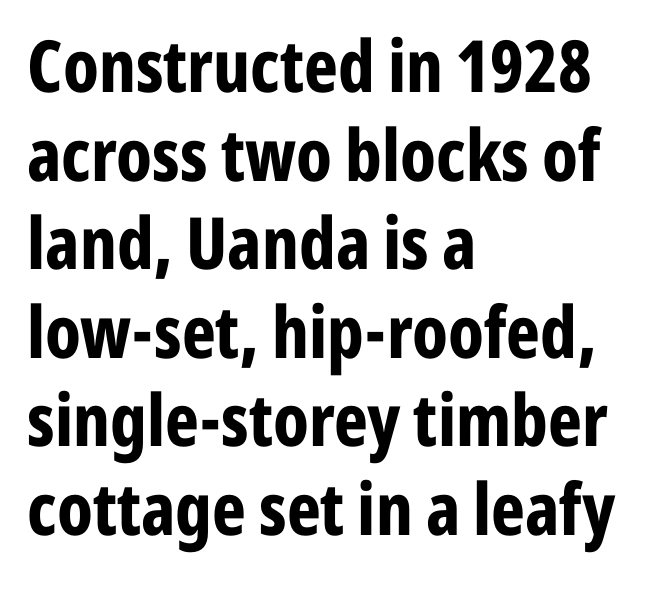
Classification — sans serif. Set as a true bold cut, around the 700 mark. Posture: straight, roman, zero tilt. The rendering anchors every line to the left-hand side. Beneath every word, the page is bare. Looks like regular typesetting: each glyph gets only the width it needs.
